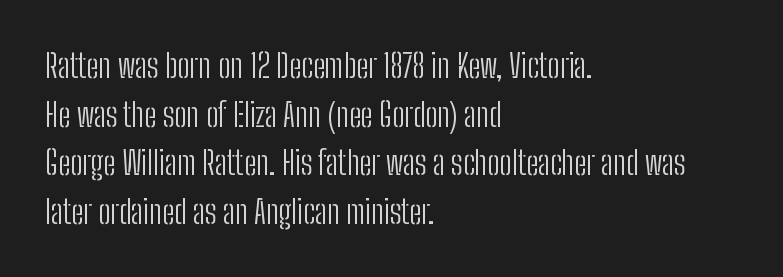
The rendering anchors every line to the left-hand side. The axis of the letterforms is exactly vertical. Check where the strokes stop: nothing finishes them off — pure sans. Caption: standard tracking, unaltered. Stems here are at most as thick as an everyday book face. This rendering features lettering with no underline.
